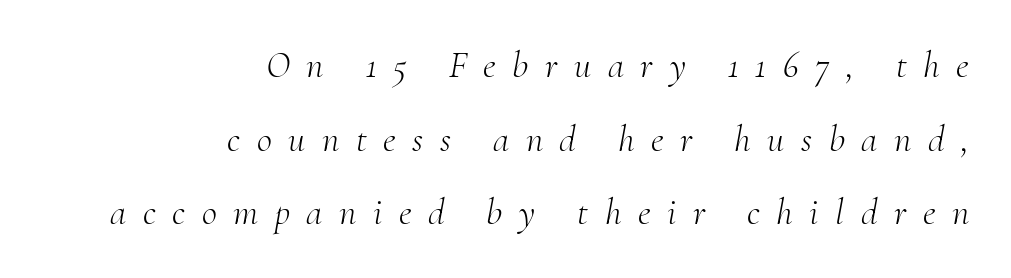
Line endings align vertically; line beginnings do not. Does extra space separate the letters? Yes, quite a lot of it. Would a proofreader flag this as italicized? Yes. The vertical gap from one line to the next is large. Character widths vary here, with narrow letters taking less room than wide ones.
